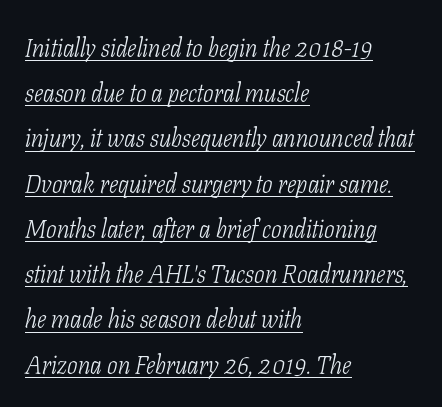
Q: Is the text bold? A: No.
Q: Is the text italic (slanted)? A: Yes, it leans right by about 11 degrees.
Q: Is the text underlined? A: Yes.
Q: How is the paragraph aligned? A: Left-aligned.
Q: Is the spacing between letters normal or unusually wide? A: Normal.
